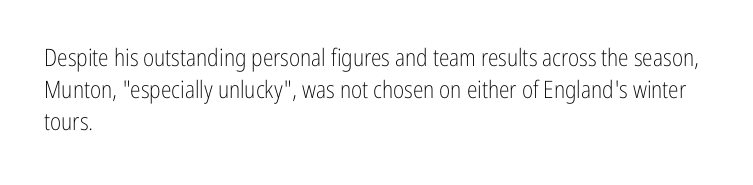
The strip under each line holds only bare page. You could call the tracking neutral — neither tight nor loose. Where is the straight margin? On the left. Upright lettering throughout. The weight tops out at a normal text grade.
